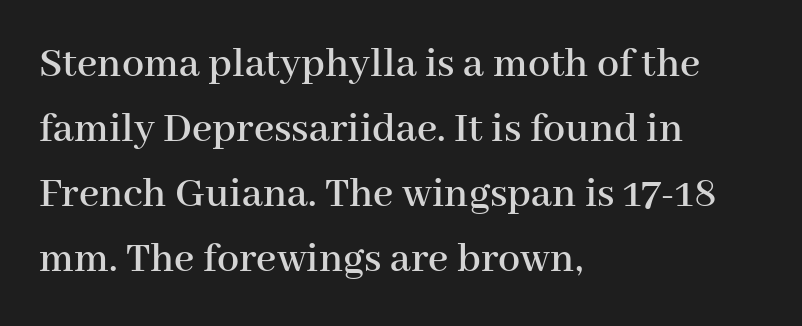
What stands out about the letter spacing? Nothing — it is the standard amount. Summary of vertical rhythm: regular, with standard interline spacing. Short and long lines alike share a common starting point at left. Any mark beneath the type? The region is blank.
